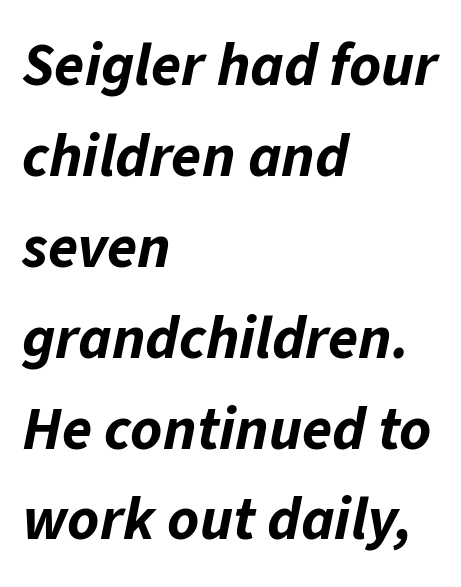
The image shows 61 px bold type, italic (leaning right); set left-aligned, normal line spacing (1.49x), normal letter spacing, not underlined; low stroke contrast and a medium x-height.
